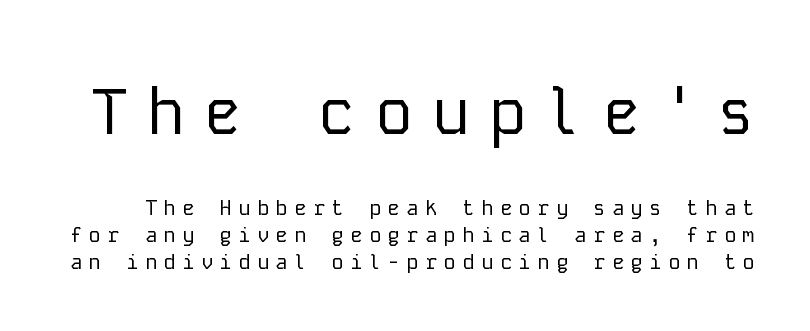
A typesetter would call this heavily tracked-out type. The designer left line spacing at the default. The passage shown begins with its larger block and ends with its smaller one. Letters rest on an invisible, unmarked baseline. The characters are drawn with everyday or finer stroke widths. Spacing verdict: monospaced, one width for all characters.
